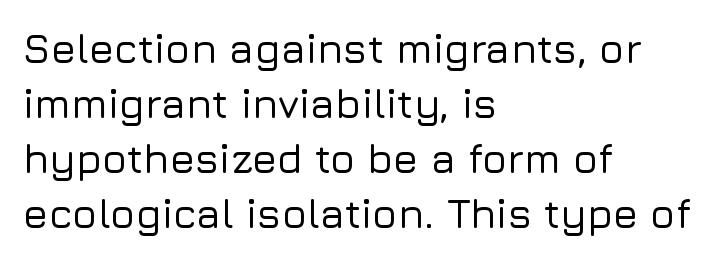
{"serif": "no", "italic": "no", "width": "normal", "stroke_contrast": "low", "x_height": "medium", "monospaced": "no", "underline": "no", "align": "left", "line_spacing": "normal", "line_spacing_ratio": 1.34, "letter_spacing": "normal", "letter_spacing_em": 0.0, "glyph_px": 41}
